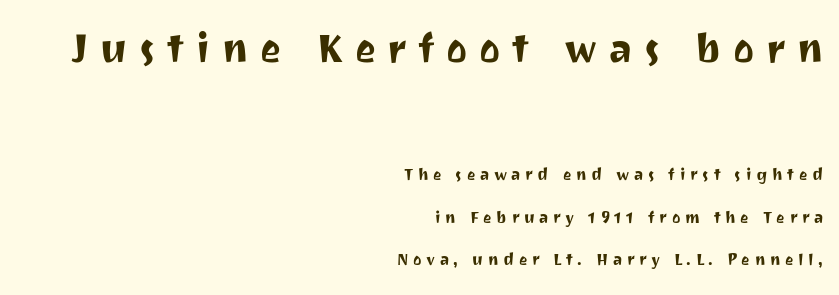
Q: Is the text italic (slanted)? A: No, it is upright.
Q: Is the typeface a serif or a sans-serif typeface? A: Sans-serif.
Q: Is the text underlined? A: No.
Q: How is the paragraph aligned? A: Right-aligned.
Q: Is the spacing between letters normal or unusually wide? A: Unusually wide.
Q: Is the spacing between lines tight, normal or loose? A: Loose.
Q: Which block of text is set in a larger size, the first (top) or the second (bottom)? A: The first (top) one.
Q: Width (condensed, normal, or wide)? A: Normal.
Q: Stroke contrast? A: Medium.
Q: x-height? A: Medium.
Q: Monospaced? A: No.
